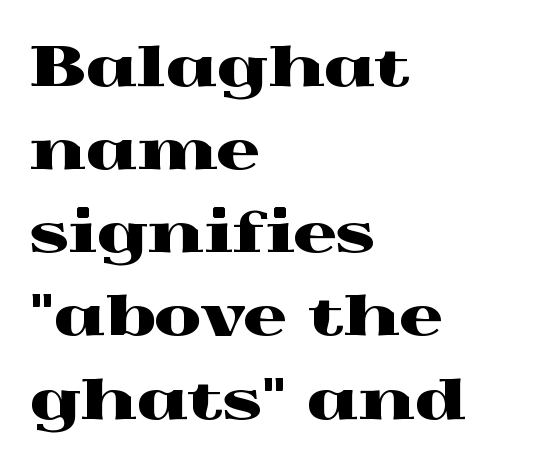
Beneath every word, the page is bare. The tracking reads as untouched default to a designer's eye. The passage shown is typed in a proportional face where columns would drift. Interline gaps are of average width in this sample.
